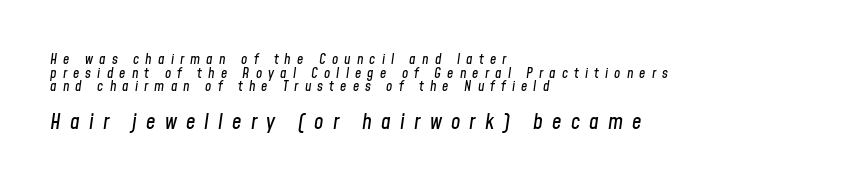
{"italic": "yes", "lean": "right", "slant_degrees": 8, "underline": "no", "align": "left", "line_spacing": "tight", "line_spacing_ratio": 0.98, "letter_spacing": "wide", "letter_spacing_em": 0.44, "larger_block": "second", "size_ratio": 1.5, "glyph_px": 21}
